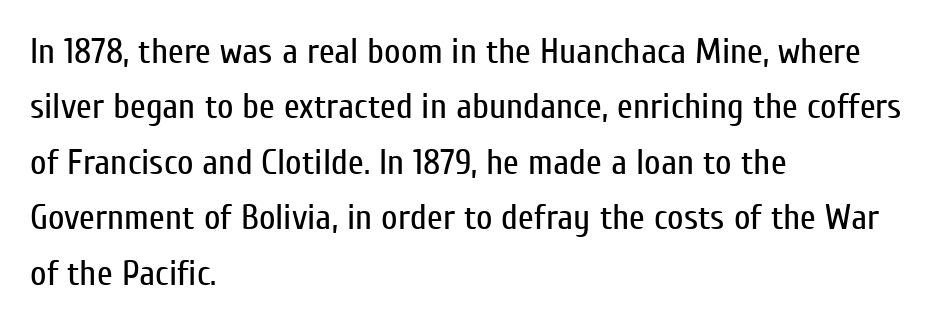
{"serif": "no", "italic": "no", "bold": "no", "weight": "regular", "width": "condensed", "stroke_contrast": "low", "x_height": "medium", "monospaced": "no", "underline": "no", "align": "left", "line_spacing": "normal", "line_spacing_ratio": 1.54, "letter_spacing": "normal", "letter_spacing_em": 0.0, "glyph_px": 36}
